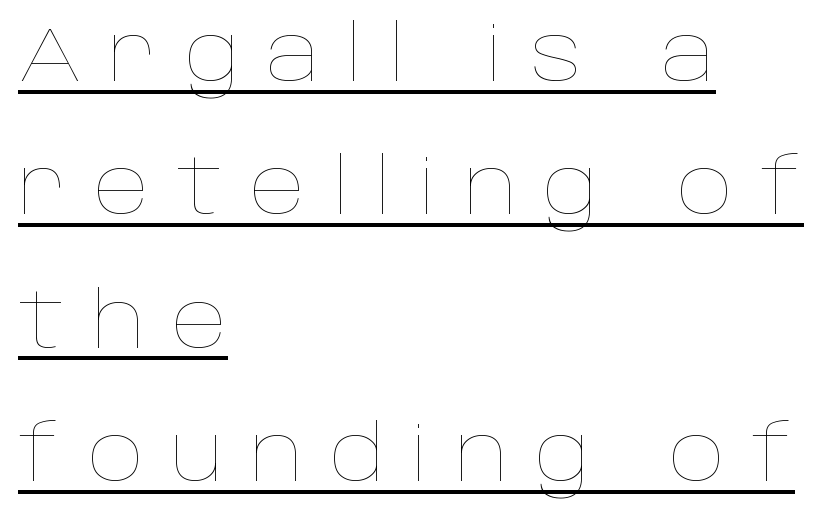
Q: Is the text bold? A: No.
Q: Is the text italic (slanted)? A: No, it is upright.
Q: Is the text underlined? A: Yes.
Q: How is the paragraph aligned? A: Left-aligned.
Q: Is the spacing between letters normal or unusually wide? A: Unusually wide.
Q: Width (condensed, normal, or wide)? A: Normal.
Q: Stroke contrast? A: Low.
Q: x-height? A: Large.
Q: Monospaced? A: No.
